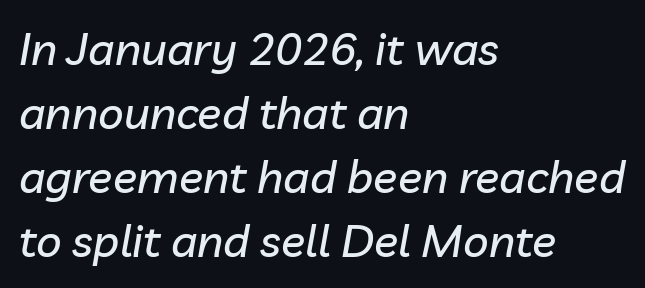
The image shows 45 px text type, italic (leaning right); set left-aligned, normal line spacing (1.42x), normal letter spacing, not underlined; low stroke contrast and a medium x-height.
